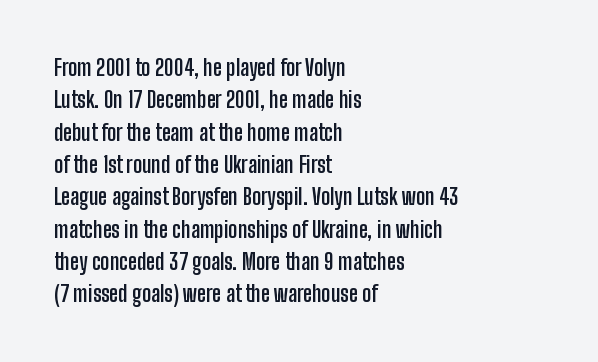
The image shows 22 px bold type, upright; set left-aligned, normal line spacing (1.47x), normal letter spacing, not underlined.
